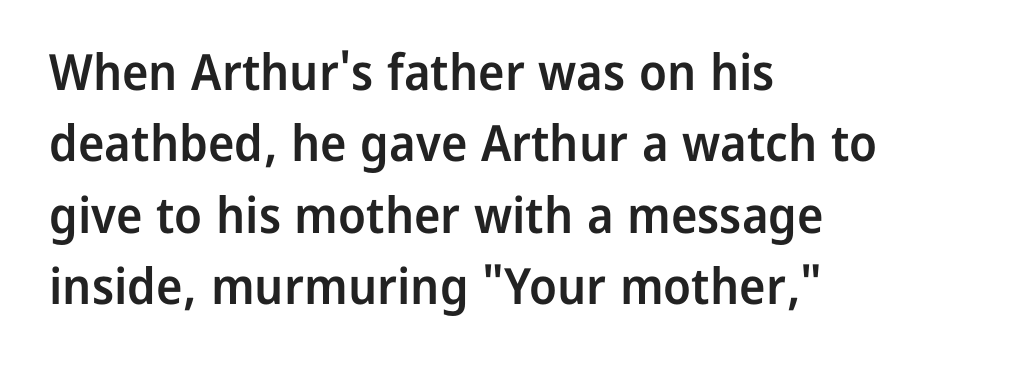
Q: Is the text bold? A: Semi-bold.
Q: Is the text italic (slanted)? A: No, it is upright.
Q: Is the typeface a serif or a sans-serif typeface? A: Sans-serif.
Q: Is the text underlined? A: No.
Q: How is the paragraph aligned? A: Left-aligned.
Q: Is the spacing between letters normal or unusually wide? A: Normal.
Q: Is the spacing between lines tight, normal or loose? A: Normal.
Q: Width (condensed, normal, or wide)? A: Normal.
Q: Stroke contrast? A: Low.
Q: x-height? A: Medium.
Q: Monospaced? A: No.
